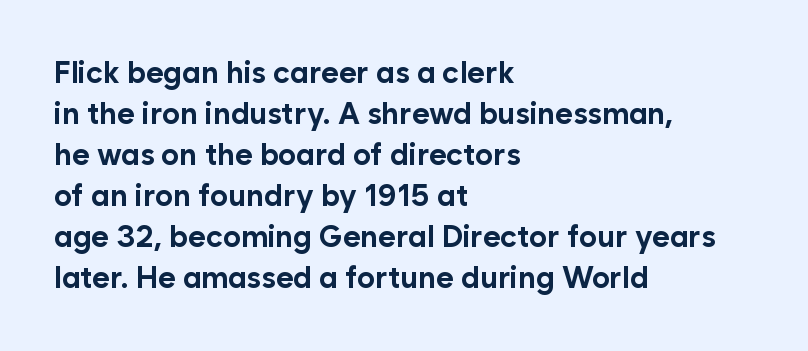
Nothing unusual about the tracking: characters are spaced as the font intends. The text was rendered using a sans face with plain stroke endings. Students, this is bold: see how much ink each stroke carries. The letters advance in unequal steps, a hallmark of proportional type. Line starts are locked; line ends wander. The passage shown stacks its lines at a standard gap.
